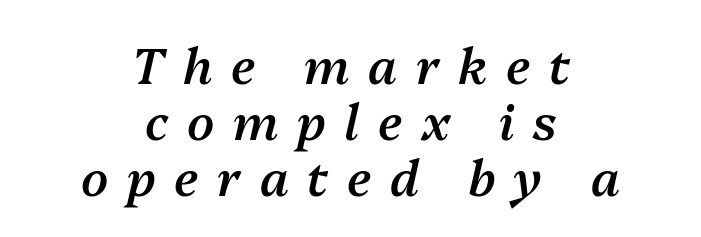
Q: Is the text bold? A: Semi-bold.
Q: Is the text italic (slanted)? A: Yes, it leans right by about 13 degrees.
Q: Is the text underlined? A: No.
Q: How is the paragraph aligned? A: Centered.
Q: Is the spacing between letters normal or unusually wide? A: Unusually wide.
Q: Is the spacing between lines tight, normal or loose? A: Tight.
Q: Width (condensed, normal, or wide)? A: Normal.
Q: Stroke contrast? A: Medium.
Q: x-height? A: Medium.
Q: Monospaced? A: No.
